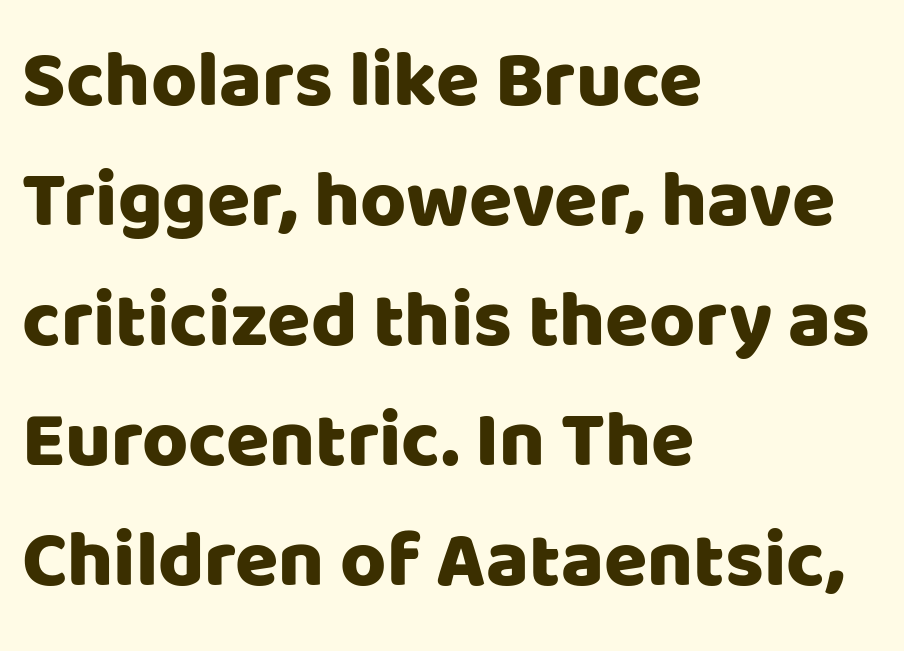
{"serif": "no", "italic": "no", "width": "normal", "stroke_contrast": "low", "x_height": "large", "monospaced": "no", "underline": "no", "align": "left", "line_spacing": "normal", "line_spacing_ratio": 1.52, "letter_spacing": "normal", "letter_spacing_em": 0.0, "glyph_px": 79}
